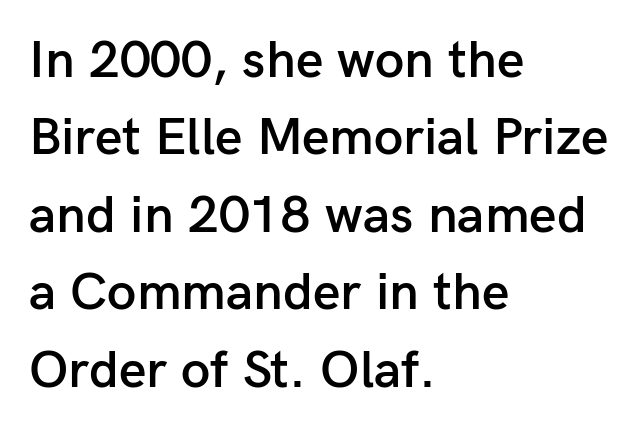
The image shows 53 px semibold sans-serif type, upright; set left-aligned, normal line spacing (1.46x), normal letter spacing, not underlined; low stroke contrast and a medium x-height.
